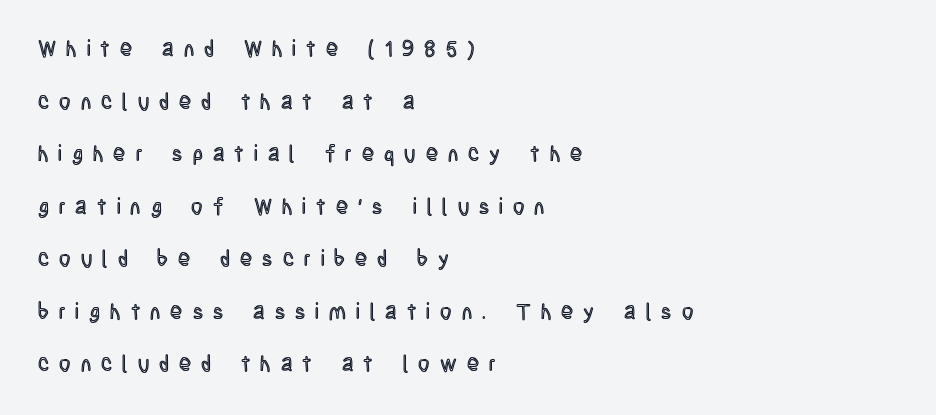
Lines of text with bare space underneath. This sample uses an upright cut, with every glyph sitting square on the baseline. Is the block centered? No — it sits flush against the left margin. Here the glyphs are tracked loosely, breaking word shapes into spaced letters. Quick note: interline space is abundant.
